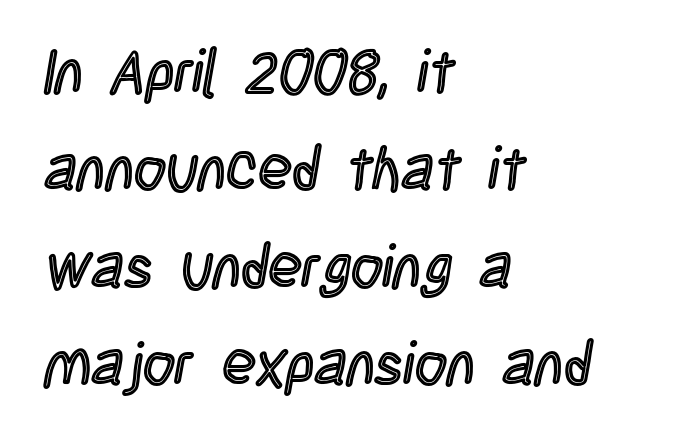
The image shows 62 px condensed type; set left-aligned, normal line spacing (1.57x), normal letter spacing, not underlined; a large x-height.
